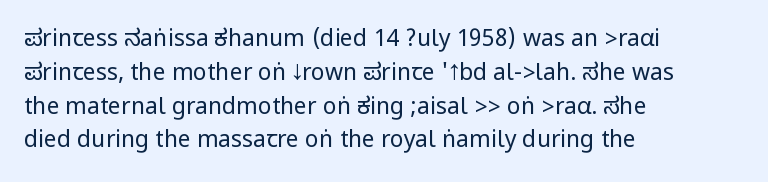
Q: Is the text bold? A: No.
Q: Is the text italic (slanted)? A: No, it is upright.
Q: Is the text underlined? A: No.
Q: How is the paragraph aligned? A: Left-aligned.
Q: Is the spacing between letters normal or unusually wide? A: Normal.
Q: Is the spacing between lines tight, normal or loose? A: Normal.
